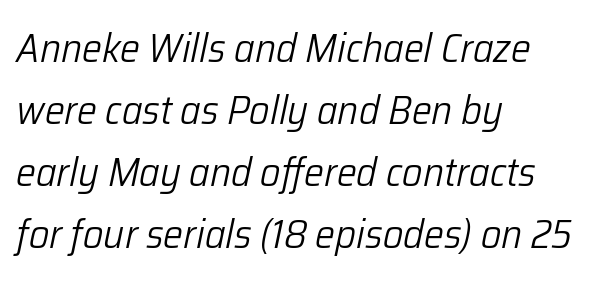
The image shows 40 px light type, italic (leaning right); set left-aligned, normal line spacing (1.55x), normal letter spacing, not underlined; low stroke contrast and a medium x-height.
